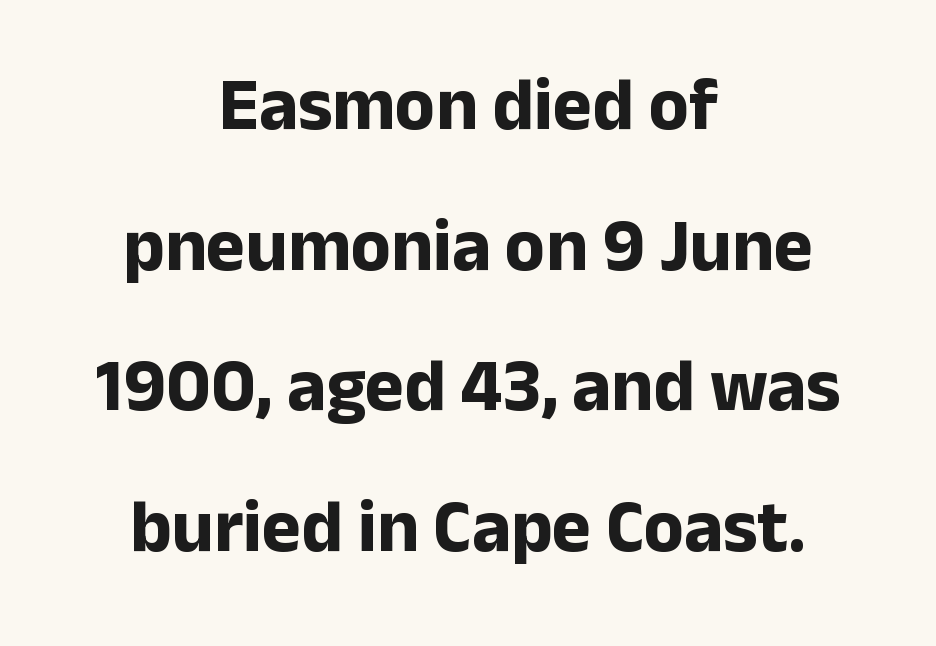
The image shows 74 px bold sans-serif type, upright; set centered, loose line spacing (1.9x), normal letter spacing, not underlined; low stroke contrast and a medium x-height.
